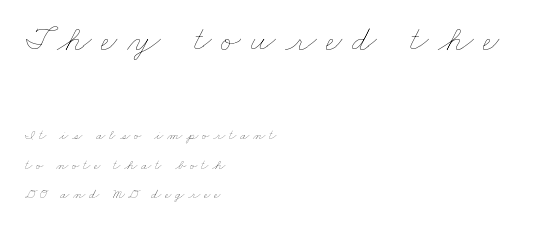
The image shows 36 px thin, wide type; set left-aligned, loose line spacing (2.1x), unusually wide letter spacing (+0.26 em), not underlined; the first (top) block is 2.57x larger; low stroke contrast and a small x-height.
